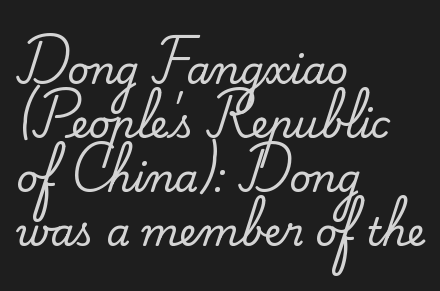
Q: Is the text italic (slanted)? A: Yes.
Q: Is the typeface a serif or a sans-serif typeface? A: Serif.
Q: Is the text underlined? A: No.
Q: How is the paragraph aligned? A: Left-aligned.
Q: Is the spacing between letters normal or unusually wide? A: Normal.
Q: Is the spacing between lines tight, normal or loose? A: Normal.
Q: Width (condensed, normal, or wide)? A: Normal.
Q: Stroke contrast? A: Medium.
Q: x-height? A: Small.
Q: Monospaced? A: No.
